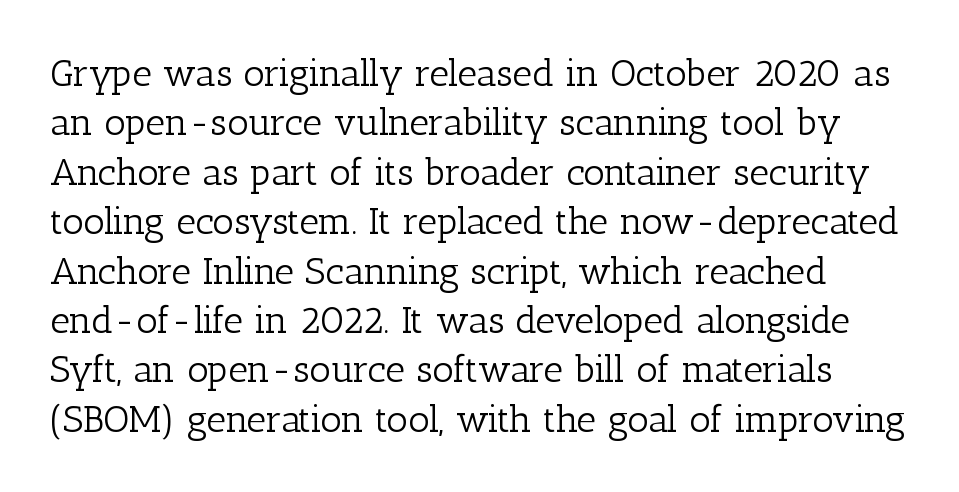
The image shows 38 px light serif type, upright; set normal line spacing (1.3x), normal letter spacing, not underlined; low stroke contrast and a medium x-height.
